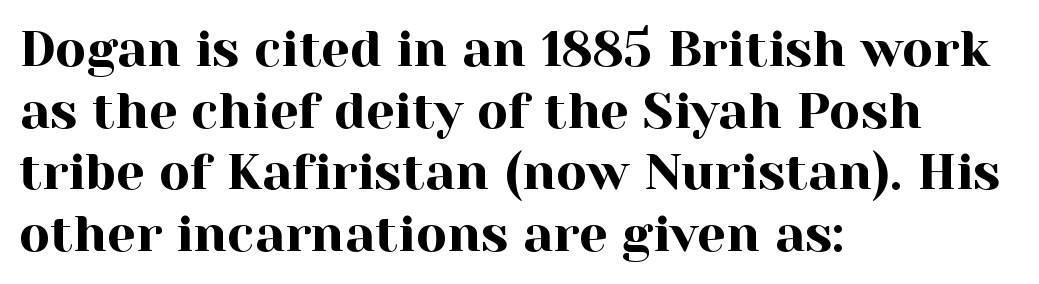
These lines are rendered in a variable-pitch font. How are the letters spaced? Ordinarily, with no added tracking. Check where the strokes stop: tiny serifs finish them off. The axis of the letterforms is exactly vertical. Check the space under the baseline: it is left empty. The rag falls on the right side of this text block.
